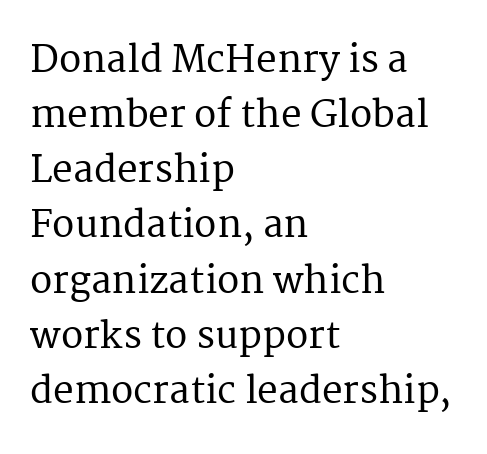
{"serif": "yes", "italic": "no", "width": "normal", "stroke_contrast": "medium", "x_height": "medium", "monospaced": "no", "underline": "no", "align": "left", "line_spacing": "normal", "line_spacing_ratio": 1.49, "letter_spacing": "normal", "letter_spacing_em": 0.0, "glyph_px": 37}
